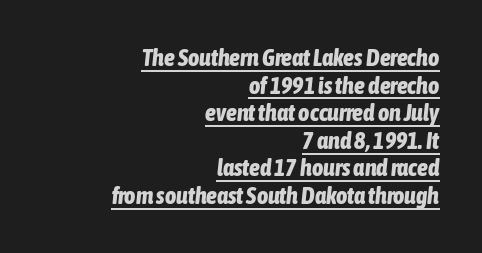
{"italic": "yes", "lean": "right", "slant_degrees": 6, "bold": "yes", "underline": "yes", "align": "right", "line_spacing": "tight", "line_spacing_ratio": 1.15, "letter_spacing": "normal", "letter_spacing_em": 0.0, "glyph_px": 24}
